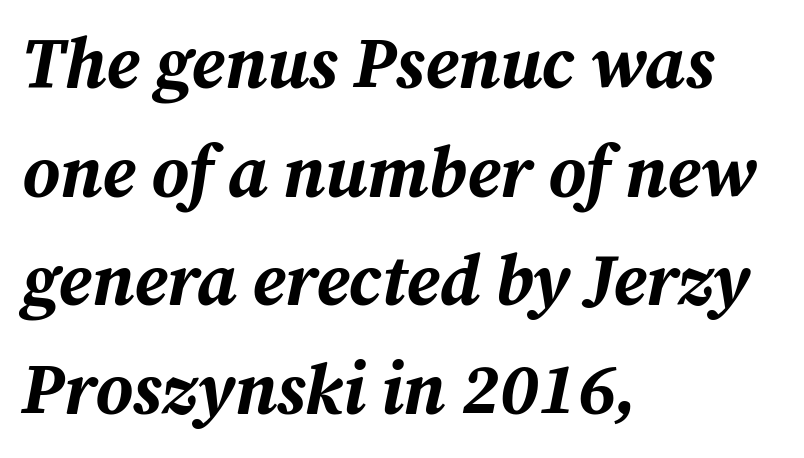
{"italic": "yes", "lean": "right", "slant_degrees": 12, "bold": "yes", "weight": "bold", "width": "normal", "stroke_contrast": "medium", "x_height": "medium", "monospaced": "no", "underline": "no", "align": "left", "line_spacing": "normal", "line_spacing_ratio": 1.53, "letter_spacing": "normal", "letter_spacing_em": 0.0, "glyph_px": 71}
